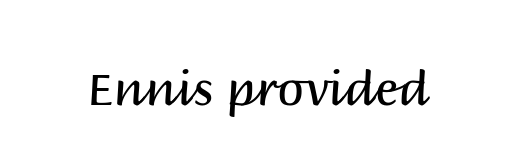
The image shows 48 px regular-weight sans-serif type; set normal letter spacing, not underlined; medium stroke contrast and a large x-height.
